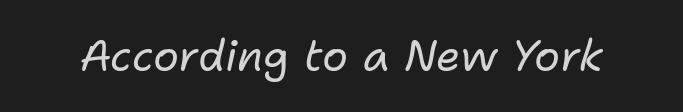
{"italic": "yes", "lean": "right", "slant_degrees": 11, "bold": "no", "weight": "regular", "width": "normal", "stroke_contrast": "low", "x_height": "medium", "monospaced": "no", "underline": "no", "letter_spacing": "normal", "letter_spacing_em": 0.0, "glyph_px": 43}
